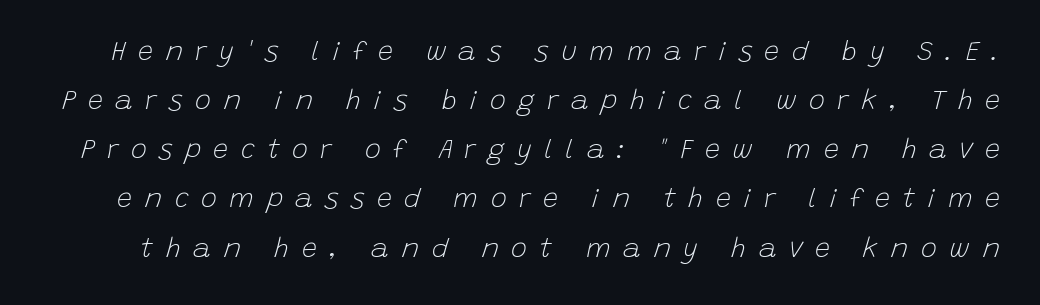
{"italic": "yes", "lean": "right", "slant_degrees": 15, "bold": "no", "underline": "no", "line_spacing_ratio": 1.82, "letter_spacing": "wide", "letter_spacing_em": 0.46, "glyph_px": 27}
